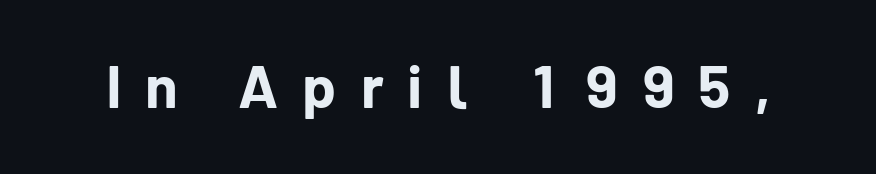
Q: Is the text bold? A: Yes.
Q: Is the text italic (slanted)? A: No, it is upright.
Q: Is the typeface a serif or a sans-serif typeface? A: Sans-serif.
Q: Is the text underlined? A: No.
Q: Is the spacing between letters normal or unusually wide? A: Unusually wide.
Q: Width (condensed, normal, or wide)? A: Normal.
Q: Stroke contrast? A: Low.
Q: x-height? A: Medium.
Q: Monospaced? A: No.
